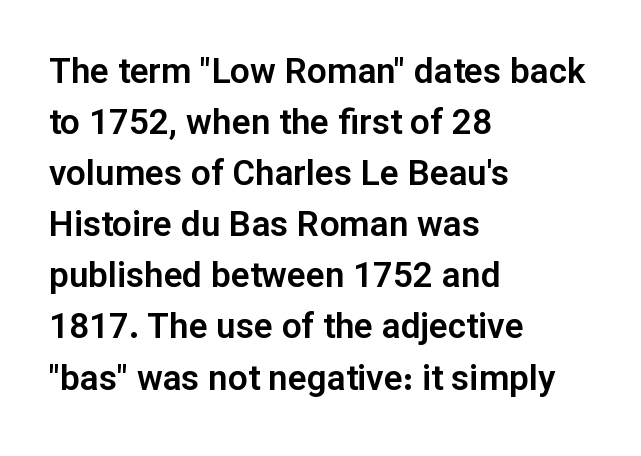
Q: Is the text italic (slanted)? A: No, it is upright.
Q: Is the typeface a serif or a sans-serif typeface? A: Sans-serif.
Q: Is the text underlined? A: No.
Q: How is the paragraph aligned? A: Left-aligned.
Q: Is the spacing between letters normal or unusually wide? A: Normal.
Q: Is the spacing between lines tight, normal or loose? A: Normal.
Q: Width (condensed, normal, or wide)? A: Normal.
Q: Stroke contrast? A: Low.
Q: x-height? A: Medium.
Q: Monospaced? A: No.
